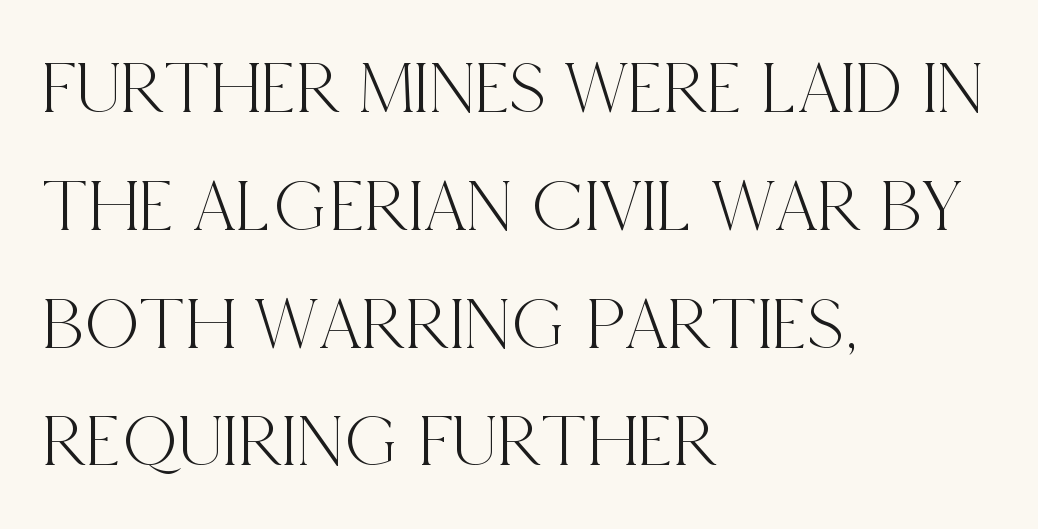
The image shows 76 px condensed serif type, upright; set left-aligned, normal line spacing (1.55x), normal letter spacing, not underlined; a large x-height.
